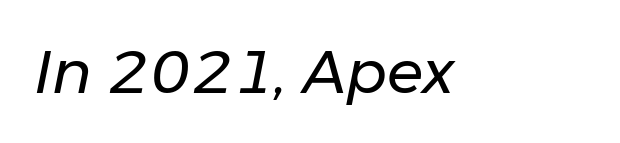
{"italic": "yes", "lean": "right", "slant_degrees": 11, "bold": "no", "weight": "regular", "width": "normal", "stroke_contrast": "low", "x_height": "medium", "monospaced": "no", "underline": "no", "letter_spacing": "normal", "letter_spacing_em": 0.0, "glyph_px": 60}
